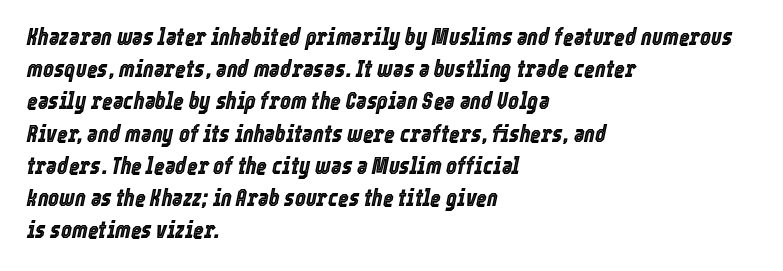
Horizontally, the lines are justified to the leading edge only. Letter spacing: default. The passage shown stacks its lines at a standard gap. Every character sits at an angle, as italics do.
